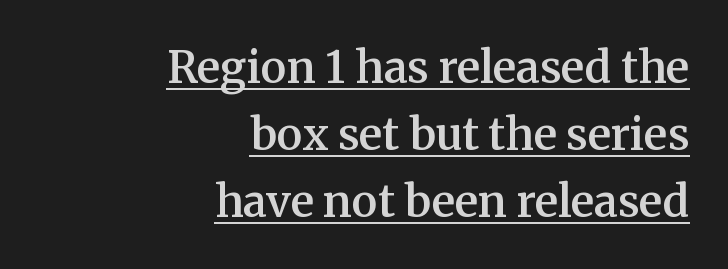
{"serif": "yes", "italic": "no", "bold": "semi", "weight": "semibold", "width": "normal", "stroke_contrast": "medium", "x_height": "medium", "monospaced": "no", "underline": "yes", "align": "right", "line_spacing": "normal", "line_spacing_ratio": 1.52, "letter_spacing": "normal", "letter_spacing_em": 0.0, "glyph_px": 44}
